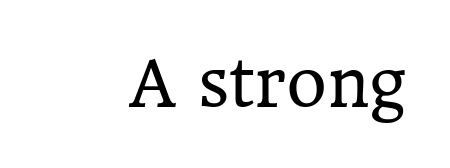
Q: Is the text bold? A: No.
Q: Is the text italic (slanted)? A: No, it is upright.
Q: Is the typeface a serif or a sans-serif typeface? A: Serif.
Q: Is the text underlined? A: No.
Q: Is the spacing between letters normal or unusually wide? A: Normal.
Q: Width (condensed, normal, or wide)? A: Normal.
Q: Stroke contrast? A: Low.
Q: x-height? A: Medium.
Q: Monospaced? A: No.
